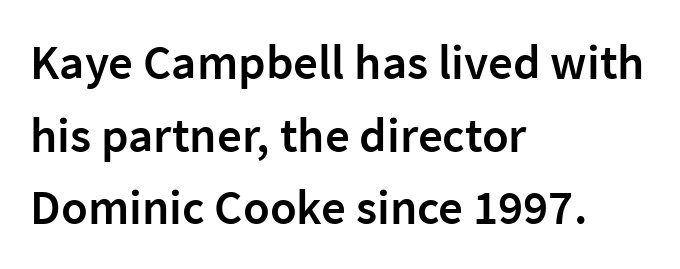
{"serif": "no", "italic": "no", "bold": "semi", "weight": "semibold", "width": "normal", "stroke_contrast": "low", "x_height": "medium", "monospaced": "no", "underline": "no", "align": "left", "line_spacing": "normal", "line_spacing_ratio": 1.48, "letter_spacing": "normal", "letter_spacing_em": 0.0, "glyph_px": 49}
